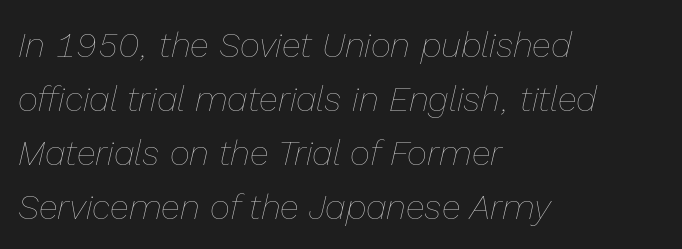
The image shows 35 px thin type, italic (leaning right); set left-aligned, normal line spacing (1.54x), normal letter spacing, not underlined; low stroke contrast and a medium x-height.
